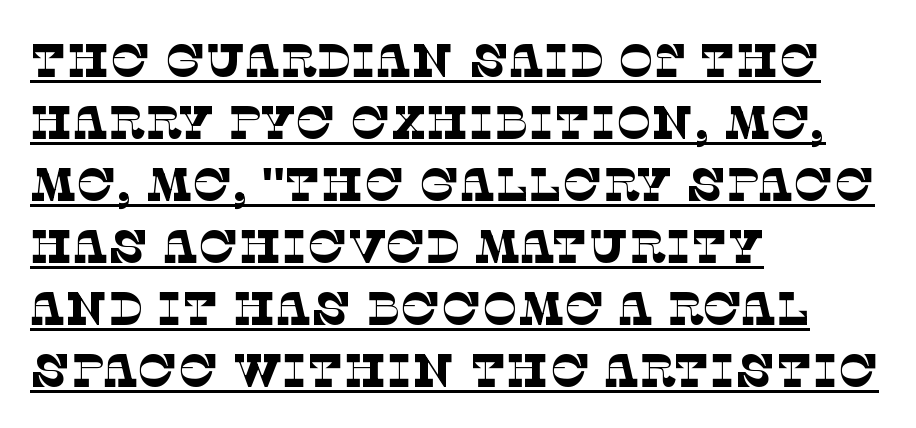
The image shows 47 px thin serif type; set left-aligned, normal line spacing (1.32x), normal letter spacing, underlined; low stroke contrast and a large x-height.
